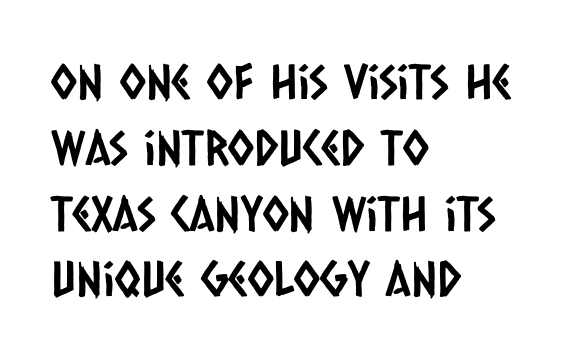
Q: Is the typeface a serif or a sans-serif typeface? A: Sans-serif.
Q: Is the text underlined? A: No.
Q: How is the paragraph aligned? A: Left-aligned.
Q: Is the spacing between letters normal or unusually wide? A: Normal.
Q: Is the spacing between lines tight, normal or loose? A: Normal.
Q: Width (condensed, normal, or wide)? A: Condensed.
Q: Stroke contrast? A: Low.
Q: x-height? A: Large.
Q: Monospaced? A: No.
